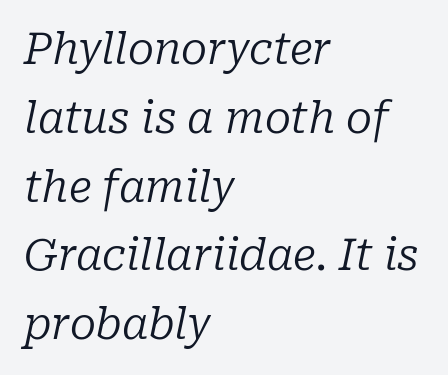
Posture: slanted. Caption: multi-line text, flush left, ragged right. These glyphs show unthickened strokes, regular width or finer. Yep, those are serifs on the letters.
